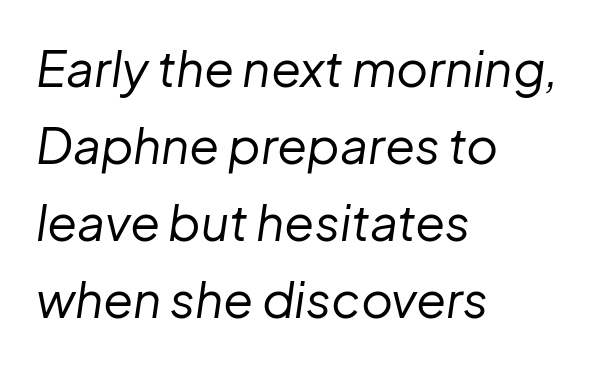
The image shows 49 px regular-weight type, italic (leaning right); set left-aligned, normal line spacing (1.57x), normal letter spacing, not underlined; low stroke contrast and a medium x-height.
